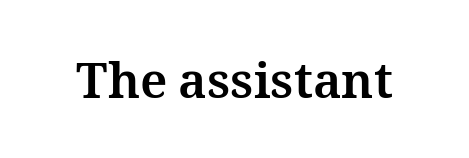
The image shows 49 px bold type, upright; set normal letter spacing, not underlined; medium stroke contrast and a medium x-height.
